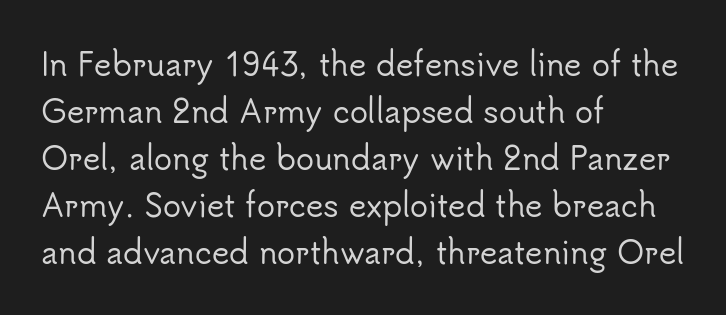
Q: Is the text italic (slanted)? A: No, it is upright.
Q: Is the typeface a serif or a sans-serif typeface? A: Sans-serif.
Q: Is the text underlined? A: No.
Q: How is the paragraph aligned? A: Left-aligned.
Q: Is the spacing between letters normal or unusually wide? A: Normal.
Q: Is the spacing between lines tight, normal or loose? A: Normal.
Q: Width (condensed, normal, or wide)? A: Normal.
Q: Stroke contrast? A: Low.
Q: x-height? A: Small.
Q: Monospaced? A: No.
